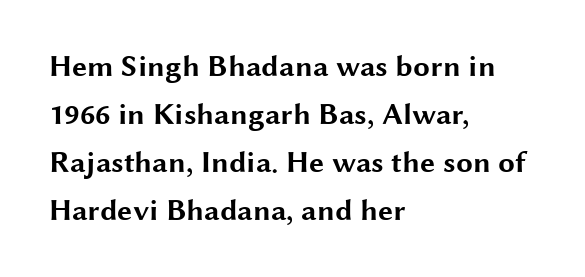
The axis of the letterforms is exactly vertical. Its strokes are broad and dark, the hallmark of bold type. Words float on clear page, feet unadorned. Each new line begins a customary step beneath the previous one. Horizontally, the lines are justified to the leading edge only. There is no visible air inserted between adjacent glyphs.
